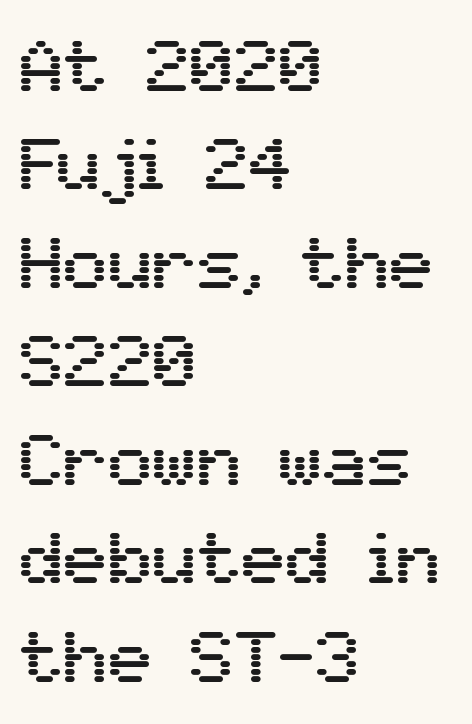
Horizontal bands of white between lines are of average thickness. The lettering holds an erect, upright posture throughout. The typeface chosen for these lines omits serifs. Spacing verdict: proportional, widths tailored to each character. Alignment: flush left. Honestly, there is no underline to notice here at all.
